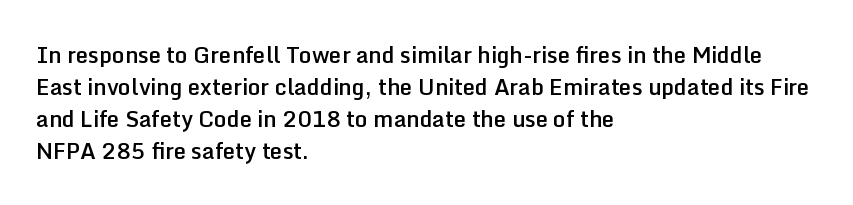
Check the space under the baseline: it is left empty. Style check: upright. The sample has been set in demibold, a notch under bold. Words appear dense and cohesive because spacing is normal. In terms of leading, this rendering sits right in the middle. Where is the straight margin? On the left.
